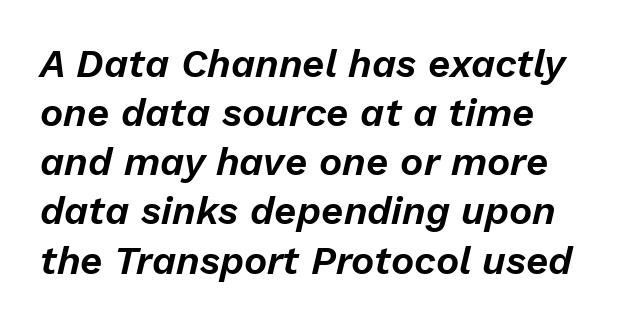
{"italic": "yes", "lean": "right", "slant_degrees": 13, "width": "normal", "stroke_contrast": "low", "x_height": "medium", "monospaced": "no", "underline": "no", "line_spacing": "normal", "line_spacing_ratio": 1.26, "letter_spacing": "normal", "letter_spacing_em": 0.0, "glyph_px": 39}
